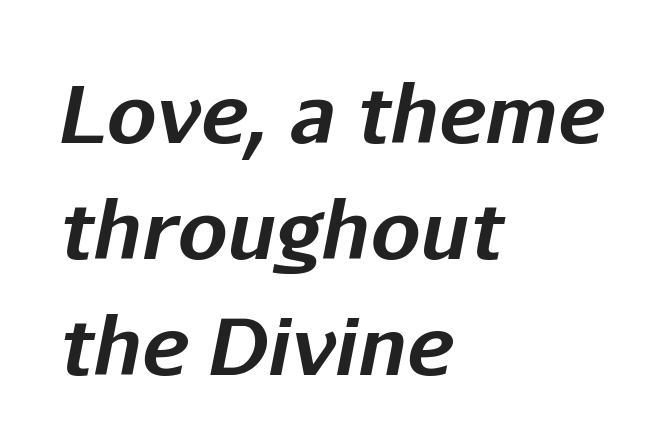
Q: Is the text bold? A: Yes.
Q: Is the text italic (slanted)? A: Yes, it leans right by about 11 degrees.
Q: Is the text underlined? A: No.
Q: How is the paragraph aligned? A: Left-aligned.
Q: Is the spacing between letters normal or unusually wide? A: Normal.
Q: Is the spacing between lines tight, normal or loose? A: Normal.
Q: Width (condensed, normal, or wide)? A: Normal.
Q: Stroke contrast? A: Low.
Q: x-height? A: Medium.
Q: Monospaced? A: No.
